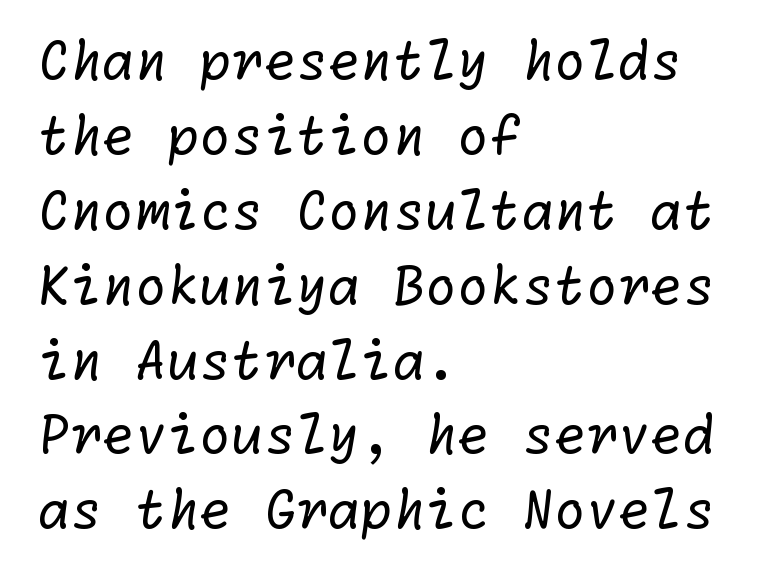
Has an underline been added? It has not. No extra tracking has been applied to these lines. Does the copy run flush right? No — it runs flush left. The letterforms sit at book weight or below. Examine the stroke ends and you'll find no serifs.
